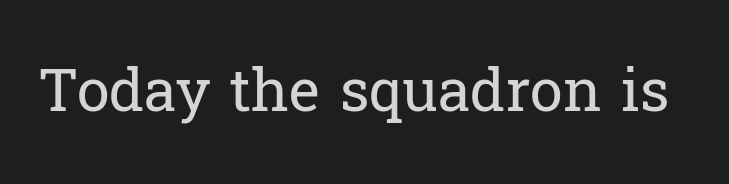
Q: Is the text bold? A: No.
Q: Is the text italic (slanted)? A: No, it is upright.
Q: Is the typeface a serif or a sans-serif typeface? A: Serif.
Q: Is the text underlined? A: No.
Q: Is the spacing between letters normal or unusually wide? A: Normal.
Q: Width (condensed, normal, or wide)? A: Normal.
Q: Stroke contrast? A: Low.
Q: x-height? A: Medium.
Q: Monospaced? A: No.
